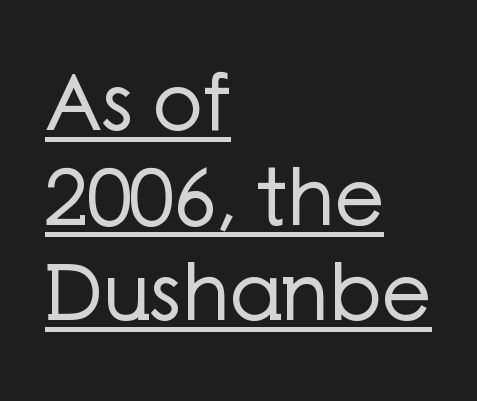
The image shows 78 px regular-weight sans-serif type, upright; set left-aligned, line spacing 1.22x, normal letter spacing, underlined; low stroke contrast and a medium x-height.
